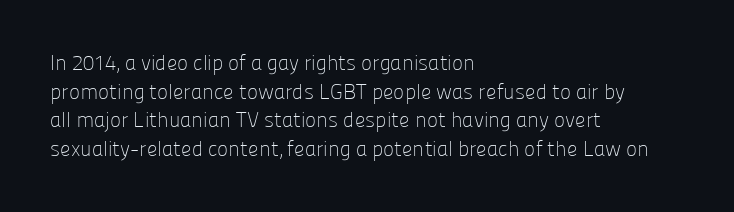
{"italic": "no", "bold": "no", "underline": "no", "align": "left", "line_spacing": "normal", "line_spacing_ratio": 1.36, "letter_spacing": "normal", "letter_spacing_em": 0.0, "glyph_px": 21}
